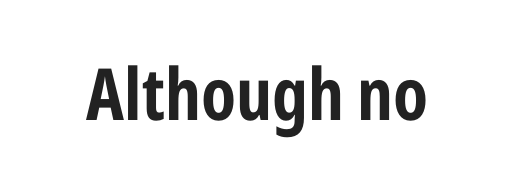
Q: Is the text bold? A: Yes.
Q: Is the text italic (slanted)? A: No, it is upright.
Q: Is the typeface a serif or a sans-serif typeface? A: Sans-serif.
Q: Is the text underlined? A: No.
Q: Is the spacing between letters normal or unusually wide? A: Normal.
Q: Width (condensed, normal, or wide)? A: Condensed.
Q: Stroke contrast? A: Low.
Q: x-height? A: Medium.
Q: Monospaced? A: No.
